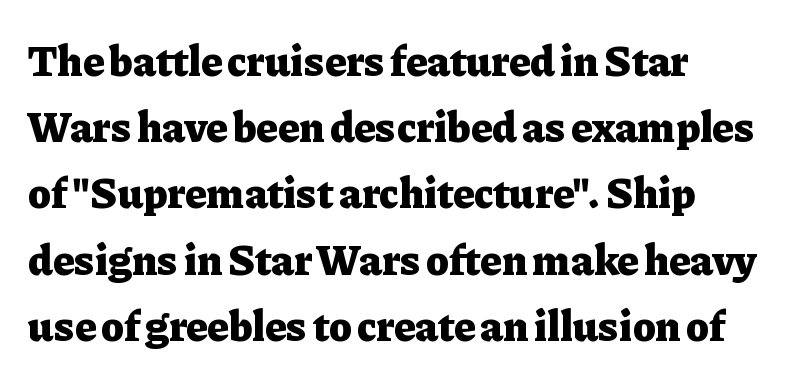
If you drew a ruler down the left edge, every line would touch it. Vertically, the passage feels balanced, rows spaced as you'd expect. The zone under the glyphs is completely vacant. Standard letterfit; no display-style spreading of the glyphs. Compared with an ordinary text face, these strokes are far heavier — a full bold. When letters stand straight like this, we call the style roman or upright.
